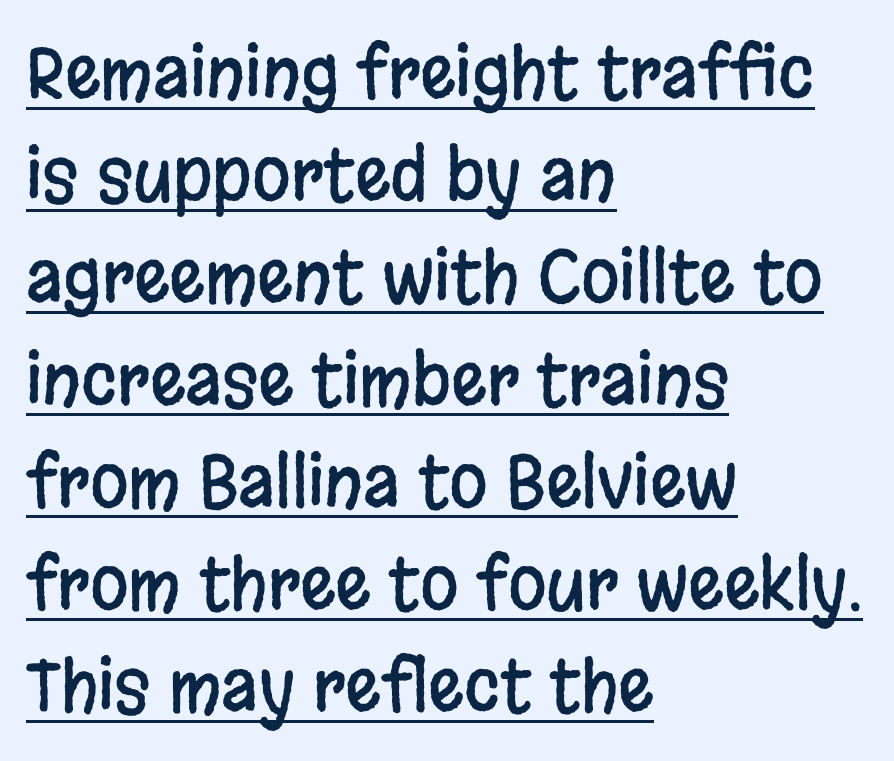
The image shows 70 px condensed sans-serif type, upright; set left-aligned, normal line spacing (1.46x), normal letter spacing, underlined; low stroke contrast and a large x-height.
